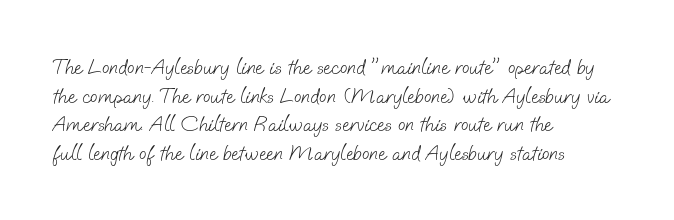
Q: Is the text bold? A: No.
Q: Is the text underlined? A: No.
Q: How is the paragraph aligned? A: Left-aligned.
Q: Is the spacing between letters normal or unusually wide? A: Normal.
Q: Is the spacing between lines tight, normal or loose? A: Normal.
